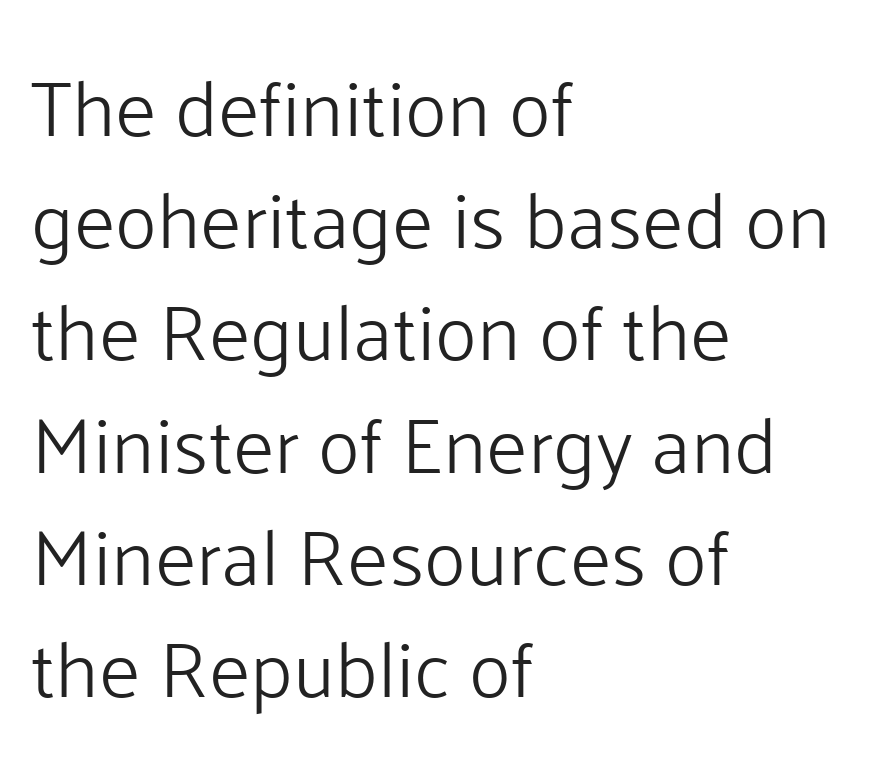
The image shows 79 px light sans-serif type, upright; set left-aligned, normal line spacing (1.42x), normal letter spacing, not underlined; low stroke contrast and a medium x-height.
